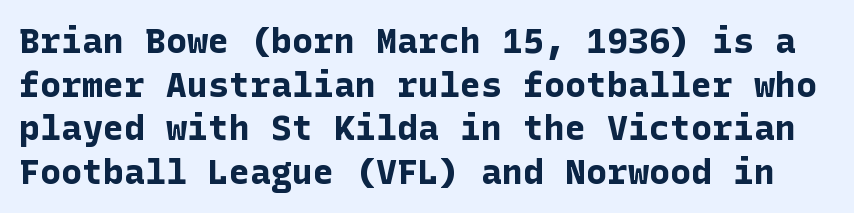
{"serif": "no", "italic": "no", "bold": "yes", "weight": "bold", "width": "normal", "stroke_contrast": "low", "x_height": "medium", "underline": "no", "line_spacing": "normal", "line_spacing_ratio": 1.25, "letter_spacing": "normal", "letter_spacing_em": 0.0, "glyph_px": 35}
